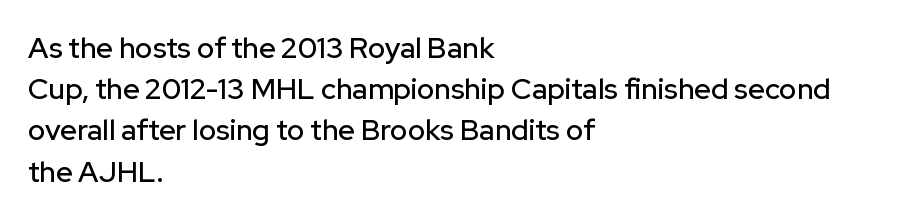
In terms of letterspacing, this is plain default setting. Each line starts at the same left margin while the right side varies. Nope, no serifs anywhere on these letters. The block of text has a typical density, with ordinary space between rows.
